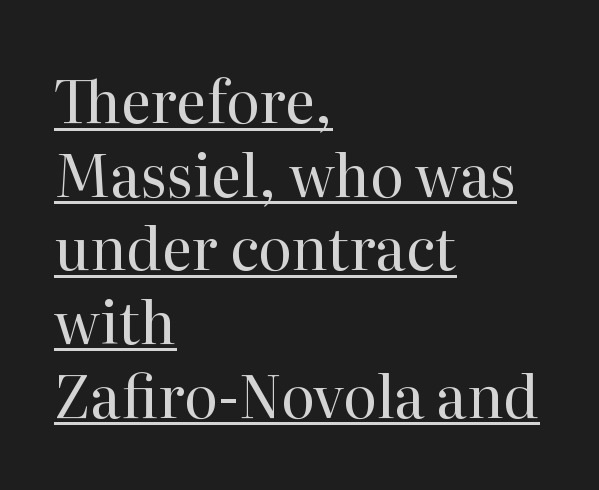
{"serif": "yes", "italic": "no", "bold": "no", "weight": "regular", "width": "normal", "stroke_contrast": "high", "x_height": "medium", "monospaced": "no", "underline": "yes", "align": "left", "line_spacing": "normal", "line_spacing_ratio": 1.27, "letter_spacing": "normal", "letter_spacing_em": 0.0, "glyph_px": 58}
